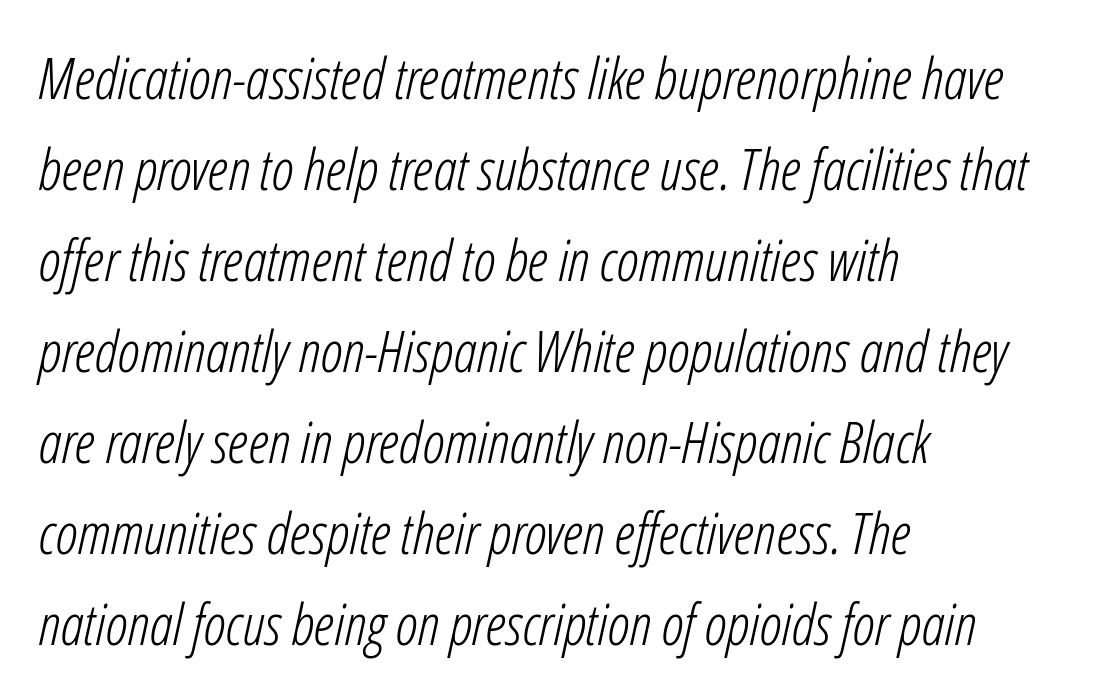
The image shows 58 px light, condensed type, italic (leaning right); set left-aligned, normal line spacing (1.57x), normal letter spacing, not underlined; low stroke contrast and a medium x-height.
